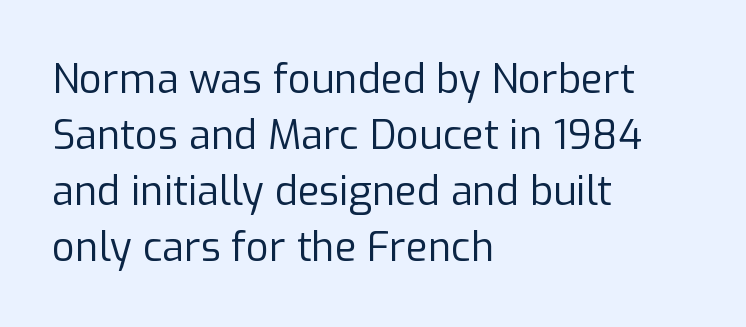
I'd call this a sans setting — the letters go barefoot. You could call the tracking neutral — neither tight nor loose. No letter is thick-stroked: the sample isn't bold. These lines were composed using upright roman letters. Caption: multi-line text, flush left, ragged right. These lines sit exactly where default settings would place them.
